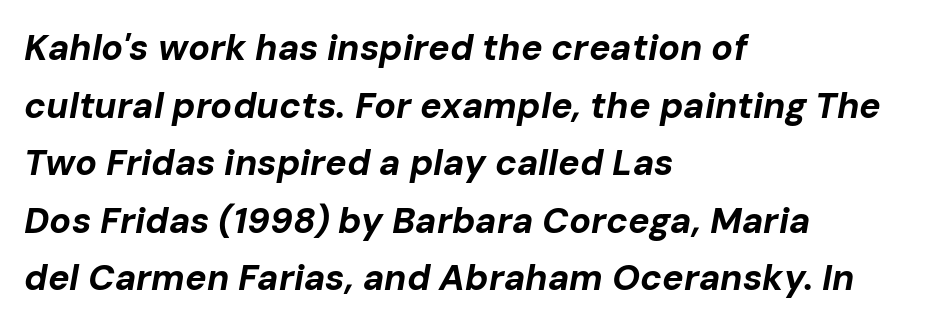
Q: Is the text bold? A: Yes.
Q: Is the text italic (slanted)? A: Yes, it leans right by about 10 degrees.
Q: Is the text underlined? A: No.
Q: How is the paragraph aligned? A: Left-aligned.
Q: Is the spacing between letters normal or unusually wide? A: Normal.
Q: Is the spacing between lines tight, normal or loose? A: Normal.
Q: Width (condensed, normal, or wide)? A: Normal.
Q: Stroke contrast? A: Low.
Q: x-height? A: Medium.
Q: Monospaced? A: No.
